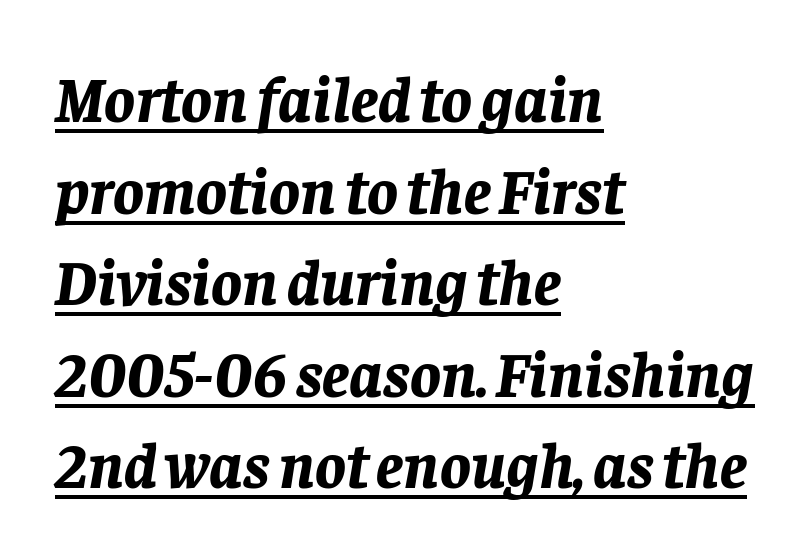
{"italic": "yes", "lean": "right", "slant_degrees": 8, "bold": "yes", "weight": "bold", "width": "normal", "stroke_contrast": "low", "x_height": "large", "monospaced": "no", "underline": "yes", "align": "left", "line_spacing": "normal", "line_spacing_ratio": 1.43, "letter_spacing": "normal", "letter_spacing_em": 0.0, "glyph_px": 64}
